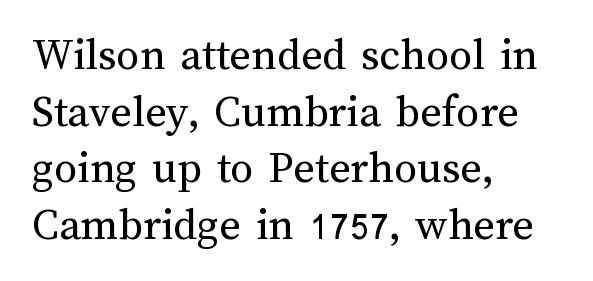
Q: Is the text bold? A: No.
Q: Is the text italic (slanted)? A: No, it is upright.
Q: Is the text underlined? A: No.
Q: How is the paragraph aligned? A: Left-aligned.
Q: Is the spacing between letters normal or unusually wide? A: Normal.
Q: Width (condensed, normal, or wide)? A: Normal.
Q: Stroke contrast? A: Medium.
Q: x-height? A: Medium.
Q: Monospaced? A: No.
